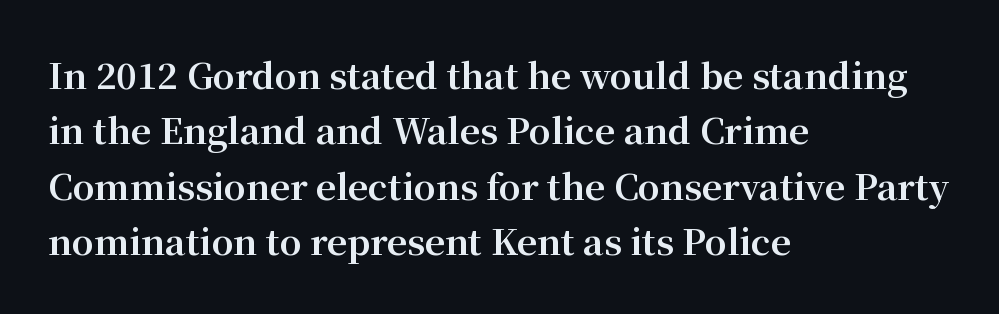
The image shows 35 px bold serif type, upright; set left-aligned, normal line spacing (1.58x), normal letter spacing, not underlined; medium stroke contrast and a medium x-height.
